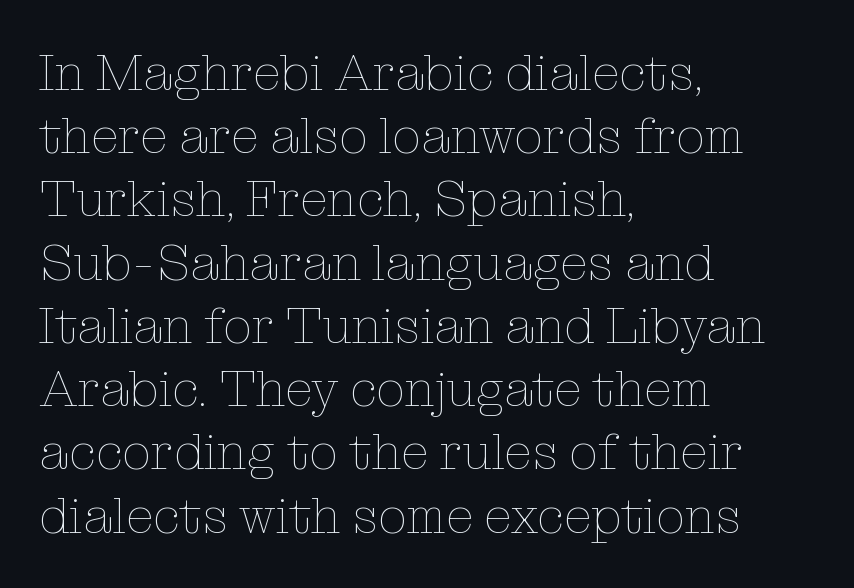
{"italic": "no", "bold": "no", "weight": "thin", "width": "normal", "stroke_contrast": "low", "x_height": "medium", "monospaced": "no", "underline": "no", "align": "left", "line_spacing_ratio": 1.24, "letter_spacing": "normal", "letter_spacing_em": 0.0, "glyph_px": 51}
